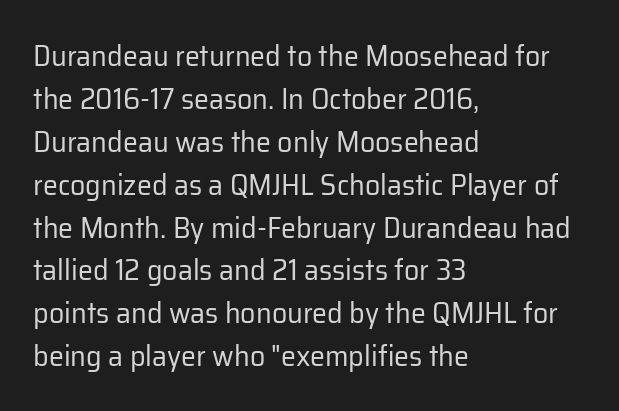
The image shows 30 px regular-weight sans-serif type, upright; set left-aligned, normal line spacing (1.43x), normal letter spacing, not underlined; low stroke contrast and a medium x-height.
